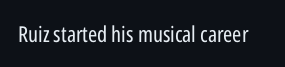
The space directly below the letters is spotless. Quick note: not italic, upright. The line texture is even and compact thanks to regular tracking. These glyphs show unthickened strokes, regular width or finer.
